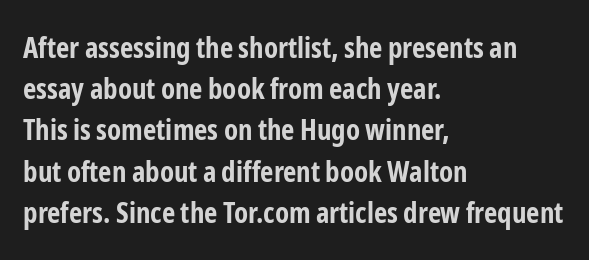
Is this a fixed-width face? No — the glyphs have proportional, varying widths. Stroke thickness is high; the sample reads as a true bold. The zone under the glyphs is completely vacant. The letters sit at their default tracking, neither squeezed nor spread. Quick note: interline space is typical.
